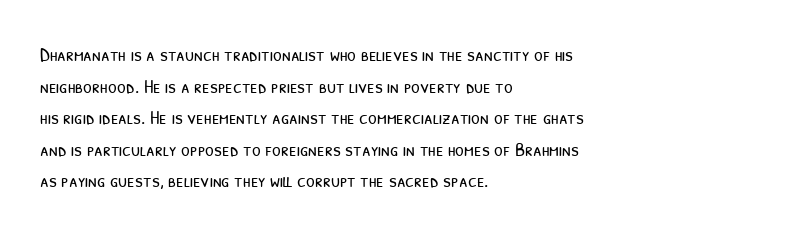
A quiet, ordinary-to-light weight characterises the typeface. Horizontal bands of white between lines are of average thickness. There is no visible air inserted between adjacent glyphs. The lines are quadded left. The baseline area is clear.
